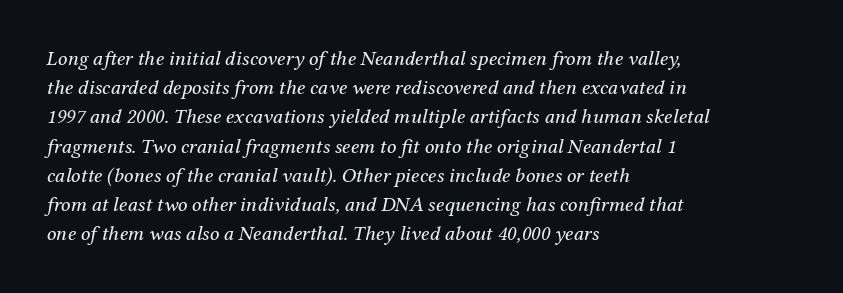
The glyphs are unaccompanied by any horizontal stroke below them. This sample uses plain, unmodified letter spacing. Italic? Definitely — the glyphs are oblique. Bold? No — there's no thickening of the strokes. If you drew a ruler down the left edge, every line would touch it.
